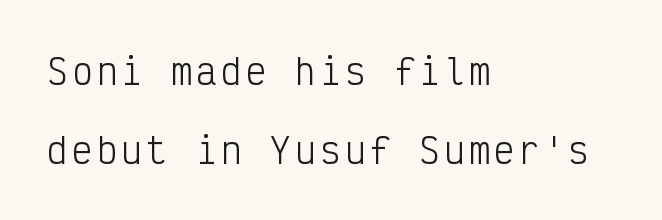
Q: Is the text bold? A: No.
Q: Is the text italic (slanted)? A: No, it is upright.
Q: Is the typeface a serif or a sans-serif typeface? A: Sans-serif.
Q: Is the text underlined? A: No.
Q: How is the paragraph aligned? A: Left-aligned.
Q: Is the spacing between lines tight, normal or loose? A: Loose.
Q: Width (condensed, normal, or wide)? A: Condensed.
Q: Stroke contrast? A: Low.
Q: x-height? A: Medium.
Q: Monospaced? A: Yes.
